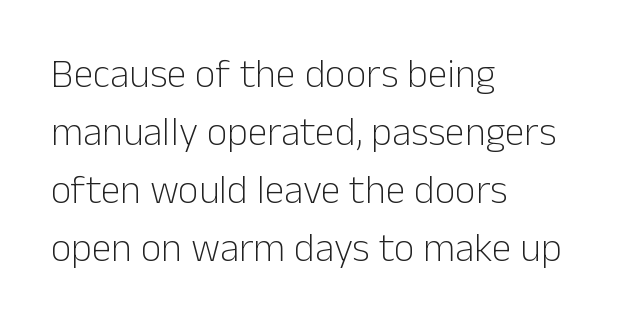
{"serif": "no", "italic": "no", "bold": "no", "weight": "light", "width": "normal", "stroke_contrast": "low", "x_height": "medium", "monospaced": "no", "underline": "no", "align": "left", "line_spacing": "normal", "line_spacing_ratio": 1.45, "letter_spacing": "normal", "letter_spacing_em": 0.0, "glyph_px": 40}
